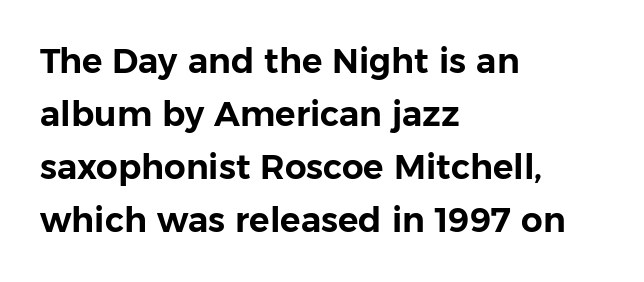
The image shows 34 px sans-serif type, upright; set left-aligned, normal line spacing (1.56x), normal letter spacing, not underlined; low stroke contrast and a medium x-height.
